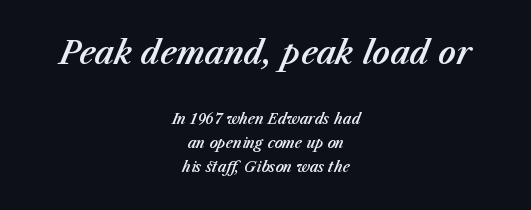
The image shows 31 px text type, italic (leaning right); set centered, normal line spacing (1.7x), normal letter spacing, not underlined; the first (top) block is 2.21x larger; medium stroke contrast and a medium x-height.
